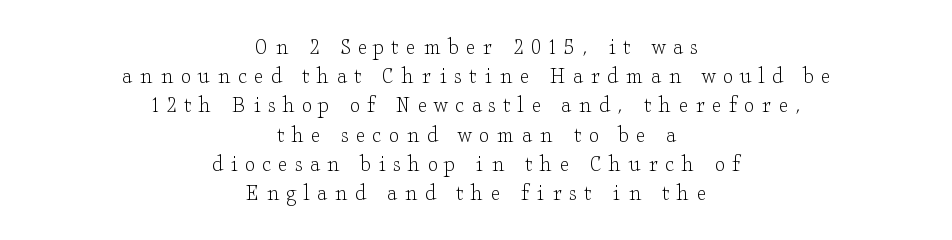
The image shows 25 px text type, upright; set centered, line spacing 1.17x, unusually wide letter spacing (+0.29 em), not underlined.
